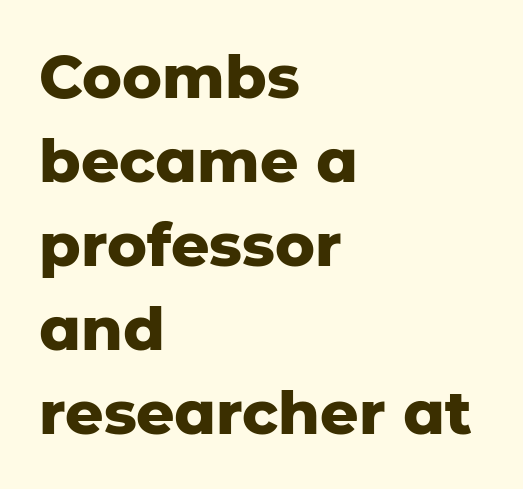
The image shows 60 px heavy sans-serif type, upright; set left-aligned, normal line spacing (1.4x), normal letter spacing, not underlined; low stroke contrast and a medium x-height.
